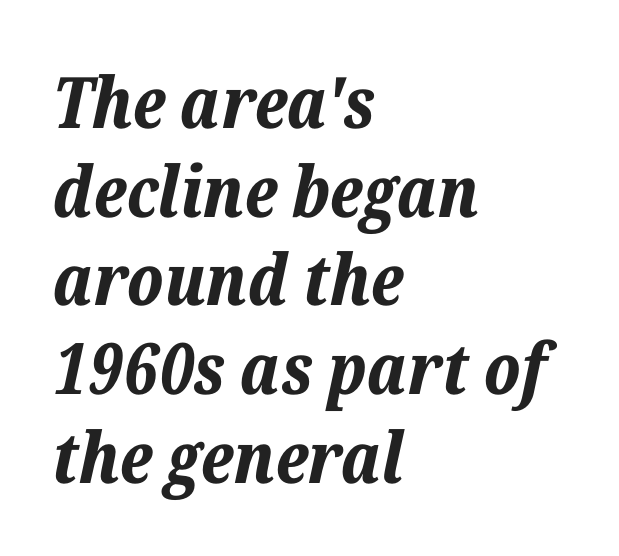
{"italic": "yes", "lean": "right", "slant_degrees": 12, "bold": "yes", "weight": "bold", "width": "normal", "stroke_contrast": "low", "x_height": "medium", "monospaced": "no", "underline": "no", "align": "left", "line_spacing": "normal", "line_spacing_ratio": 1.25, "letter_spacing": "normal", "letter_spacing_em": 0.0, "glyph_px": 71}
